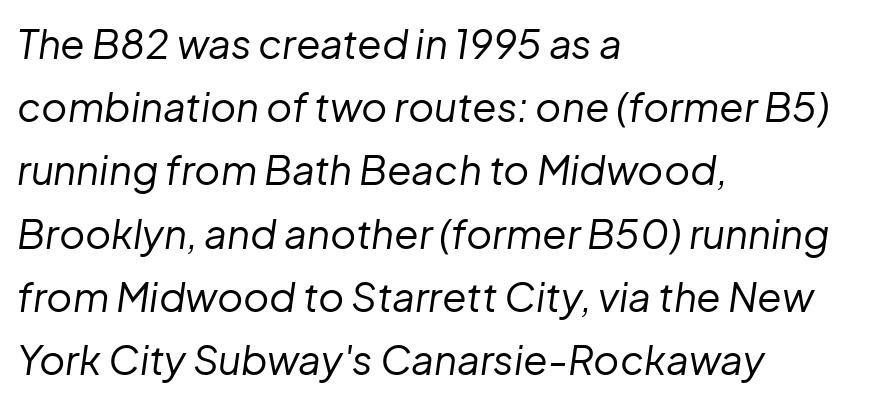
Weight: not bold — regular or lighter. There's an unmistakable incline to the writing here. These lines are set flush left with a ragged right edge. Students, observe: this is what conventionally led text looks like. The rendering uses natural spacing where letterforms have individual widths.
